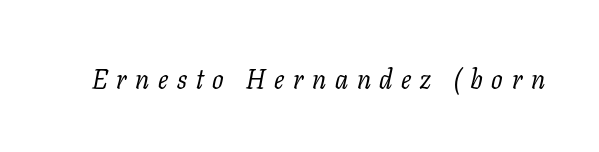
The image shows 27 px text type, italic (leaning right); set unusually wide letter spacing (+0.32 em), not underlined.
